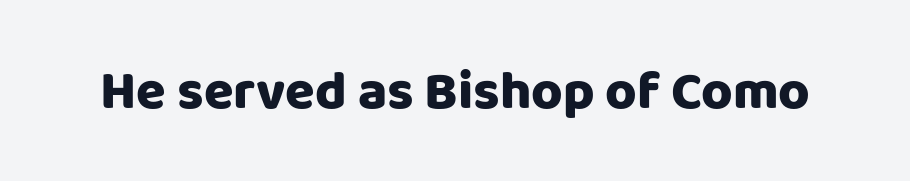
The letters are bold, with thick, heavy strokes. Spacing verdict: proportional, widths tailored to each character. Unlike italic type, these characters show no tilt at all. Has an underline been added? It has not. The letterforms sit shoulder to shoulder at normal distance.
